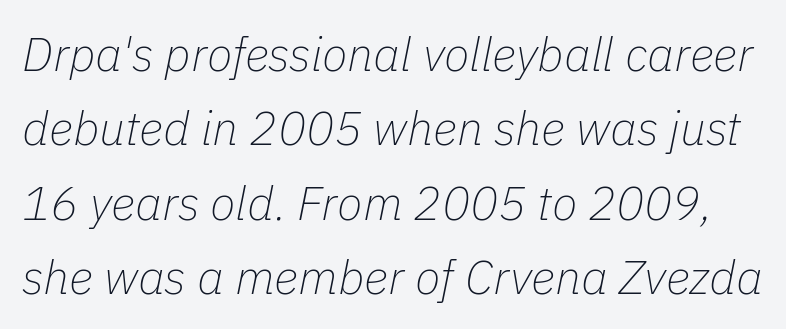
Q: Is the text bold? A: No.
Q: Is the text italic (slanted)? A: Yes, it leans right by about 11 degrees.
Q: Is the text underlined? A: No.
Q: Is the spacing between letters normal or unusually wide? A: Normal.
Q: Is the spacing between lines tight, normal or loose? A: Normal.
Q: Width (condensed, normal, or wide)? A: Normal.
Q: Stroke contrast? A: Low.
Q: x-height? A: Medium.
Q: Monospaced? A: No.
